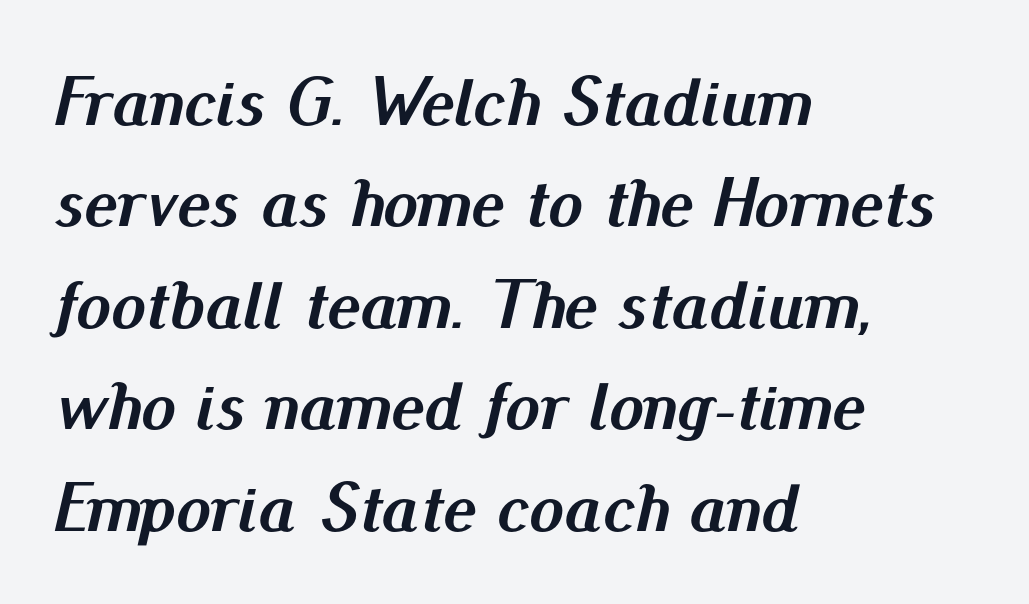
{"italic": "yes", "lean": "right", "slant_degrees": 13, "bold": "yes", "weight": "semibold", "width": "normal", "stroke_contrast": "medium", "x_height": "small", "monospaced": "no", "underline": "no", "align": "left", "line_spacing": "normal", "line_spacing_ratio": 1.45, "letter_spacing": "normal", "letter_spacing_em": 0.0, "glyph_px": 70}
